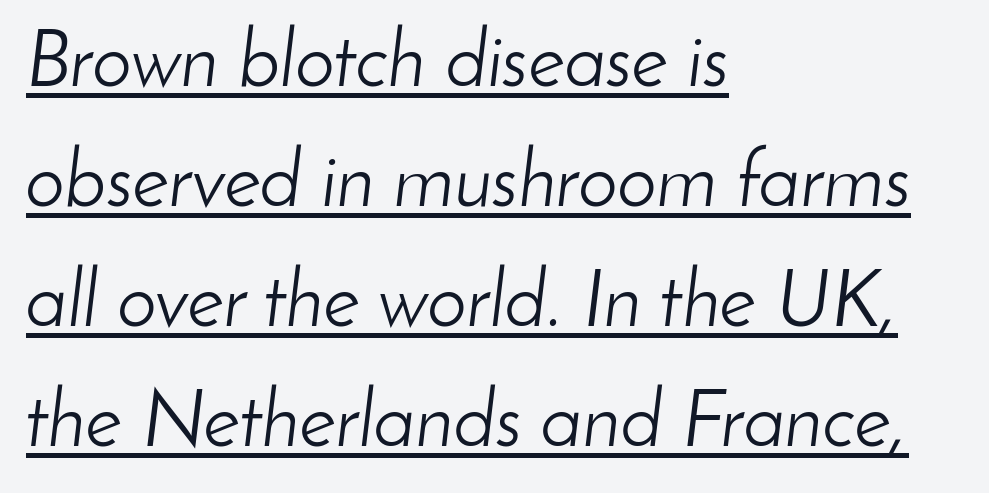
{"italic": "yes", "lean": "right", "slant_degrees": 8, "bold": "no", "weight": "light", "width": "normal", "stroke_contrast": "low", "x_height": "small", "monospaced": "no", "underline": "yes", "align": "left", "line_spacing": "normal", "line_spacing_ratio": 1.52, "letter_spacing": "normal", "letter_spacing_em": 0.0, "glyph_px": 79}
